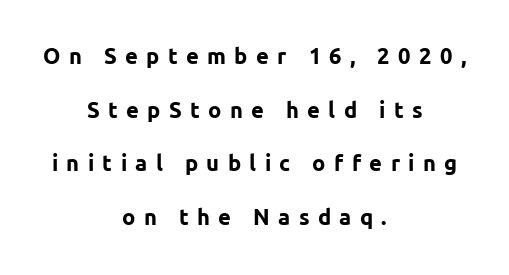
Q: Is the text bold? A: Yes.
Q: Is the text italic (slanted)? A: No, it is upright.
Q: Is the text underlined? A: No.
Q: How is the paragraph aligned? A: Centered.
Q: Is the spacing between letters normal or unusually wide? A: Unusually wide.
Q: Is the spacing between lines tight, normal or loose? A: Loose.
